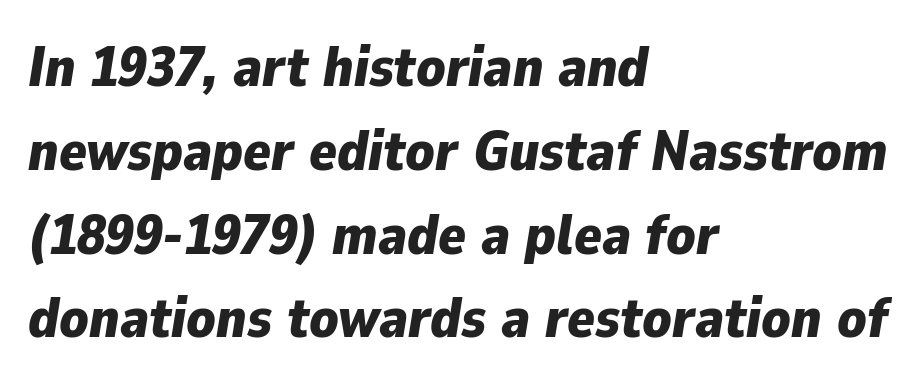
{"italic": "yes", "lean": "right", "slant_degrees": 9, "bold": "yes", "weight": "bold", "width": "normal", "stroke_contrast": "low", "x_height": "medium", "monospaced": "no", "underline": "no", "align": "left", "line_spacing": "normal", "line_spacing_ratio": 1.47, "letter_spacing": "normal", "letter_spacing_em": 0.0, "glyph_px": 57}
